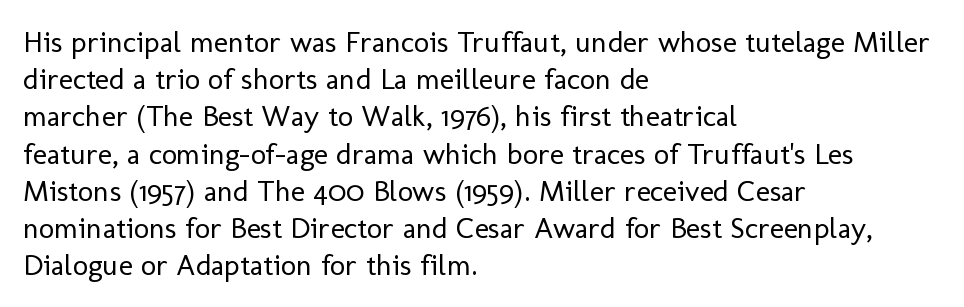
{"serif": "no", "italic": "no", "bold": "no", "weight": "regular", "width": "normal", "stroke_contrast": "low", "x_height": "medium", "monospaced": "no", "underline": "no", "align": "left", "line_spacing_ratio": 1.24, "letter_spacing": "normal", "letter_spacing_em": 0.0, "glyph_px": 30}
